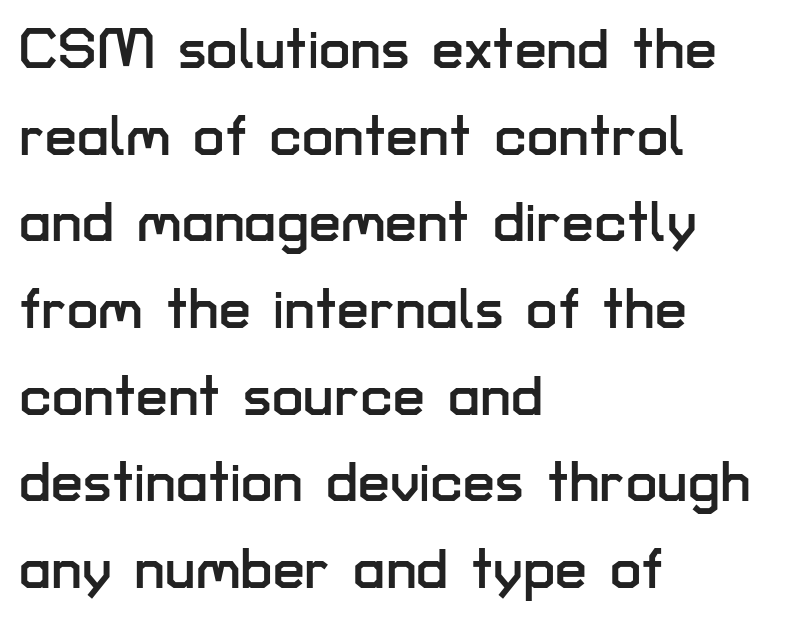
Q: Is the text italic (slanted)? A: No, it is upright.
Q: Is the typeface a serif or a sans-serif typeface? A: Sans-serif.
Q: Is the text underlined? A: No.
Q: How is the paragraph aligned? A: Left-aligned.
Q: Is the spacing between letters normal or unusually wide? A: Normal.
Q: Is the spacing between lines tight, normal or loose? A: Normal.
Q: Width (condensed, normal, or wide)? A: Normal.
Q: Stroke contrast? A: Low.
Q: x-height? A: Medium.
Q: Monospaced? A: No.
